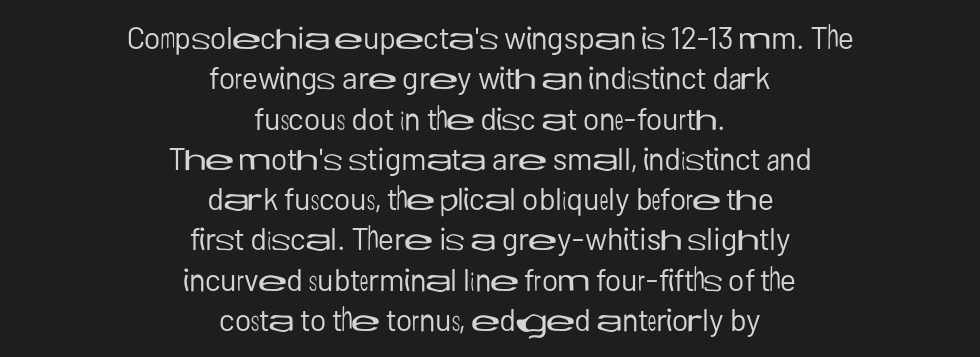
{"serif": "no", "italic": "no", "bold": "no", "weight": "regular", "width": "normal", "stroke_contrast": "low", "x_height": "medium", "monospaced": "no", "underline": "no", "align": "center", "line_spacing": "normal", "line_spacing_ratio": 1.3, "letter_spacing": "normal", "letter_spacing_em": 0.0, "glyph_px": 31}
